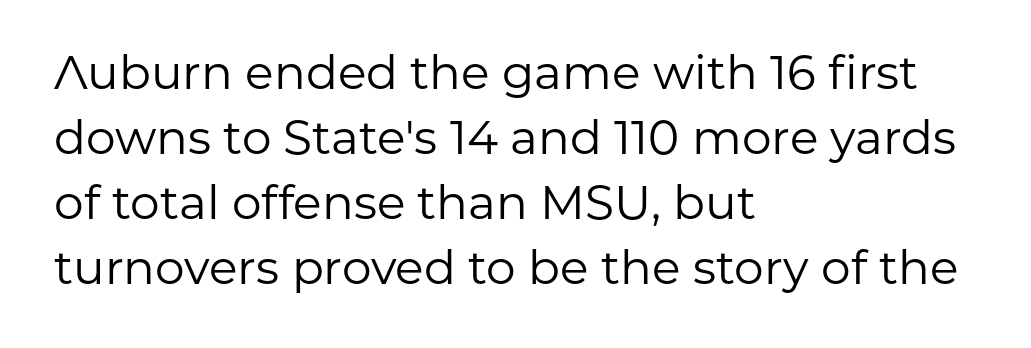
Letterform terminals end flat and unadorned throughout the passage. You could call the tracking neutral — neither tight nor loose. Words float on clear page, feet unadorned. The lines in this sample share a left origin and differ only in where they stop. Unbolded letterforms with no extra heft.
